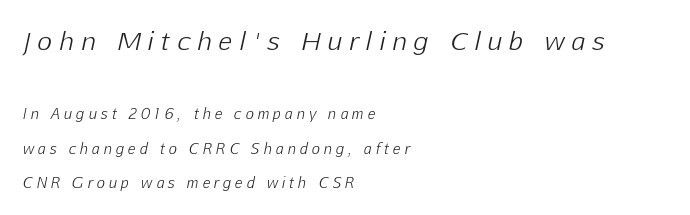
The string is rendered with underlining switched off. The compositor pushed each line to the left boundary. The font sits on the lighter half of the weight spectrum, regular included. Slanted lettering throughout. The block of text is sparse from top to bottom, with ample space between rows.
